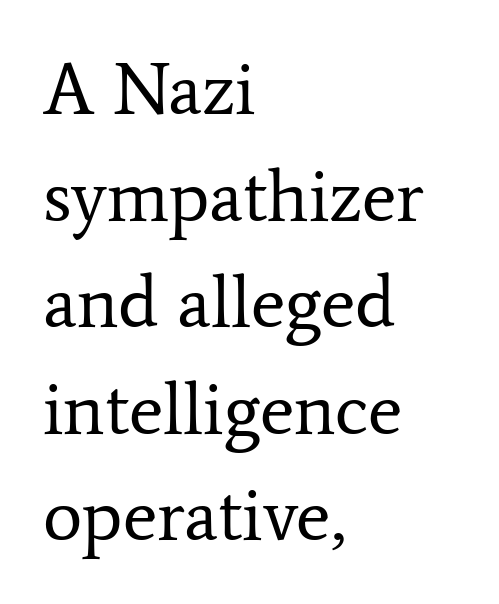
The image shows 74 px regular-weight serif type, upright; set left-aligned, normal line spacing (1.44x), normal letter spacing, not underlined; low stroke contrast and a medium x-height.
